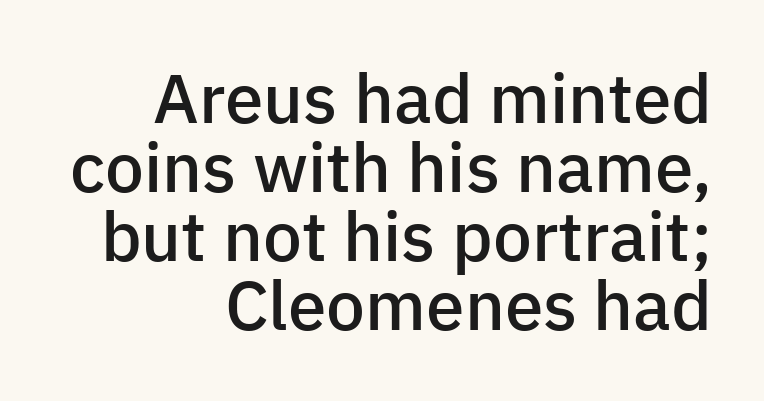
{"serif": "no", "italic": "no", "bold": "semi", "weight": "semibold", "width": "normal", "stroke_contrast": "low", "x_height": "medium", "monospaced": "no", "underline": "no", "align": "right", "line_spacing": "tight", "line_spacing_ratio": 1.0, "letter_spacing": "normal", "letter_spacing_em": 0.0, "glyph_px": 69}
